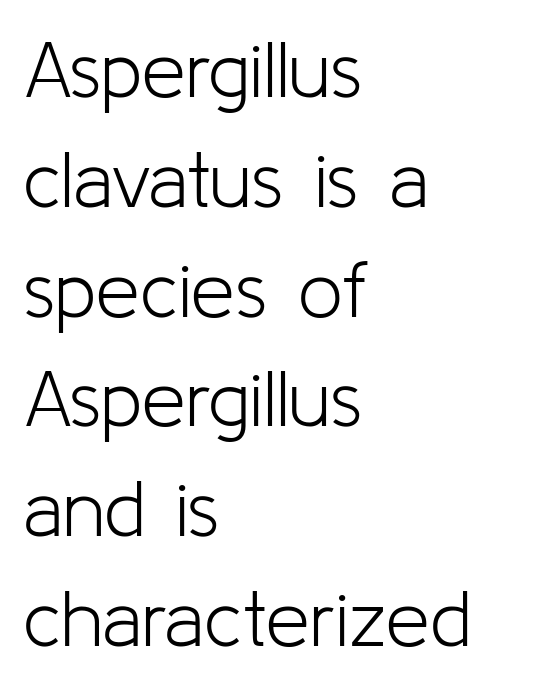
{"serif": "no", "italic": "no", "bold": "no", "weight": "light", "width": "normal", "stroke_contrast": "low", "x_height": "medium", "monospaced": "no", "underline": "no", "align": "left", "line_spacing": "normal", "line_spacing_ratio": 1.39, "letter_spacing": "normal", "letter_spacing_em": 0.0, "glyph_px": 79}
